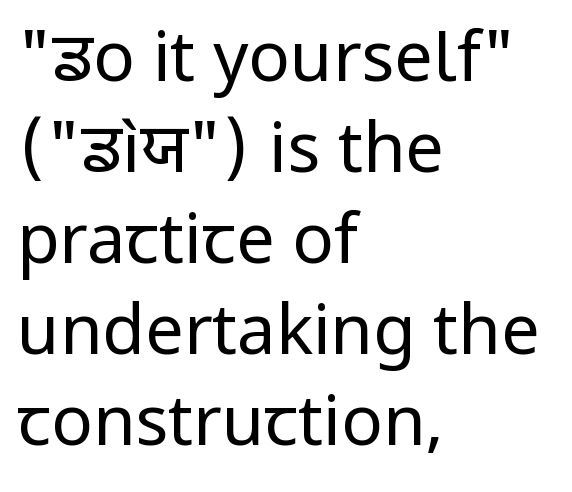
{"serif": "no", "italic": "no", "bold": "no", "weight": "regular", "width": "normal", "stroke_contrast": "low", "x_height": "medium", "monospaced": "no", "underline": "no", "align": "left", "line_spacing": "normal", "line_spacing_ratio": 1.32, "letter_spacing": "normal", "letter_spacing_em": 0.0, "glyph_px": 69}
